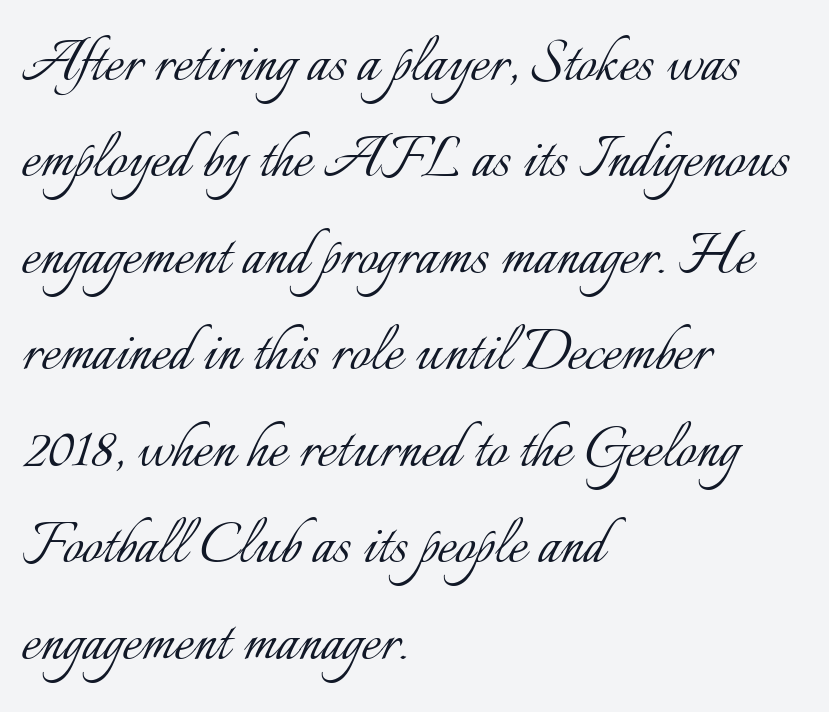
Q: Is the text bold? A: No.
Q: Is the text italic (slanted)? A: Yes.
Q: Is the text underlined? A: No.
Q: How is the paragraph aligned? A: Left-aligned.
Q: Is the spacing between letters normal or unusually wide? A: Normal.
Q: Is the spacing between lines tight, normal or loose? A: Normal.
Q: Width (condensed, normal, or wide)? A: Normal.
Q: Stroke contrast? A: Low.
Q: x-height? A: Small.
Q: Monospaced? A: No.
